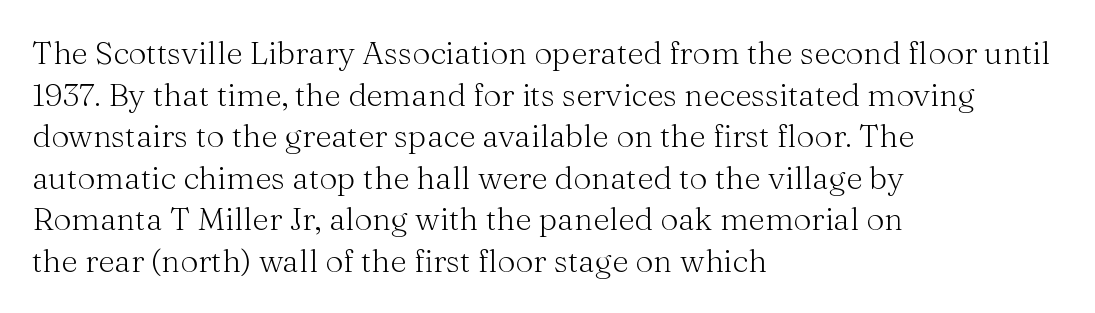
Typeset ragged right — the left edge is the straight one. The letterforms sit at book weight or below. These lines are rendered in a variable-pitch font. Nope, not italic — everything's standing straight. Words float on clear page, feet unadorned.
